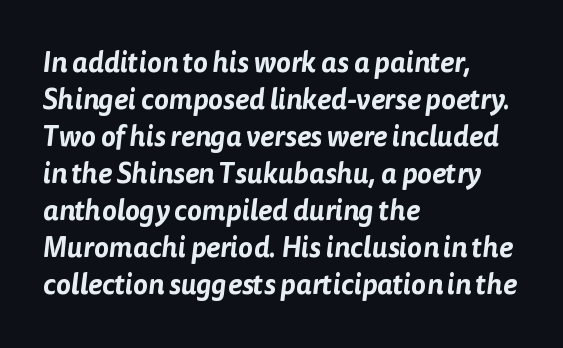
The image shows 28 px sans-serif type; set left-aligned, normal line spacing (1.32x), normal letter spacing, not underlined; low stroke contrast and a medium x-height.
